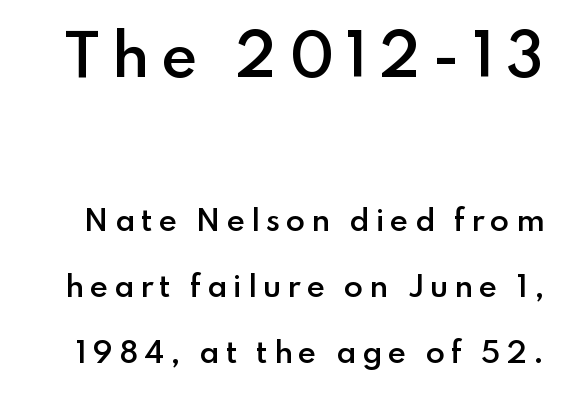
The image shows 56 px semibold sans-serif type, upright; set loose line spacing (2.37x), unusually wide letter spacing (+0.21 em), not underlined; the first (top) block is 2.0x larger; low stroke contrast and a small x-height.
